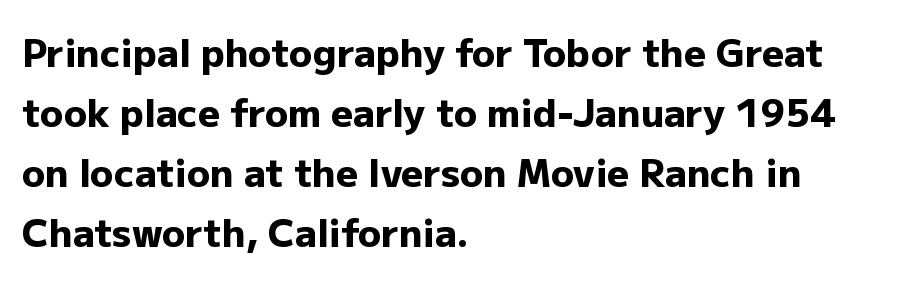
{"serif": "no", "italic": "no", "bold": "yes", "weight": "heavy", "width": "normal", "stroke_contrast": "low", "x_height": "medium", "monospaced": "no", "underline": "no", "align": "left", "line_spacing": "normal", "line_spacing_ratio": 1.58, "letter_spacing": "normal", "letter_spacing_em": 0.0, "glyph_px": 38}
